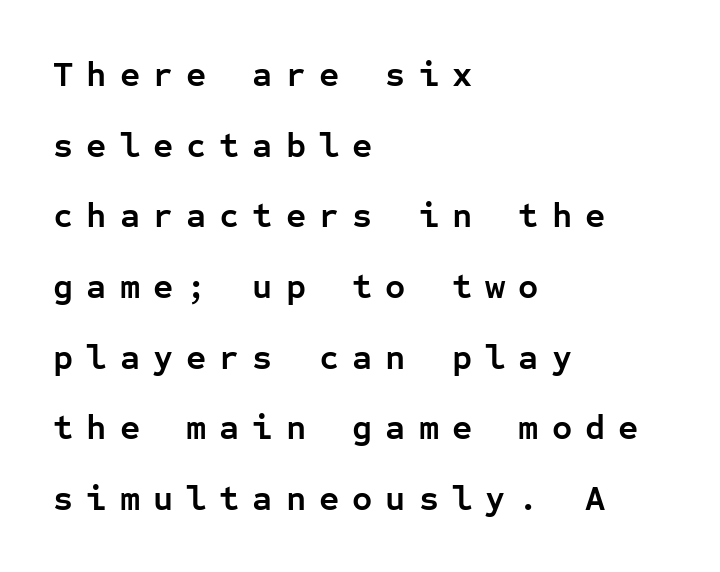
Rows of type keep a wide berth in the vertical direction. Descender tails drop into unmarked territory. Layout note: lines flush left. Glyph-to-glyph distance is far greater than everyday printed text. These lines are rendered in a fixed-pitch font.
